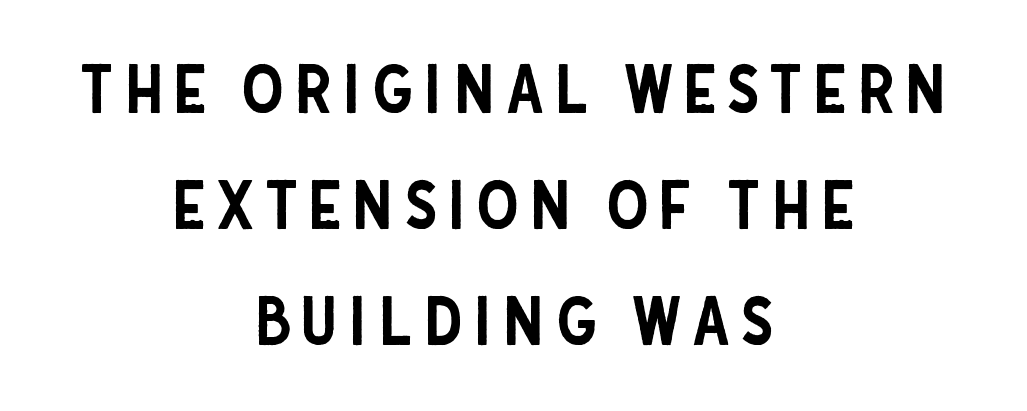
A typesetter would call this proportional, since set widths differ per character. When letters stand straight like this, we call the style roman or upright. Typeset on center — no edge is straight. Check the space under the baseline: it is left empty.
